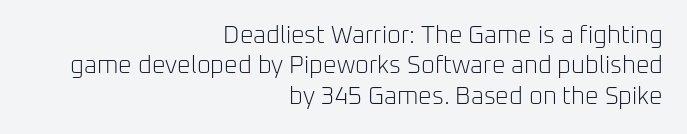
Ordinary non-slanted type is in use. The words here are not underlined. Weight: not bold — regular or lighter. Compared with typical body copy, the letter spacing here is the same. Line spacing here is normal. This rendering uses right alignment, leaving the left contour irregular.
